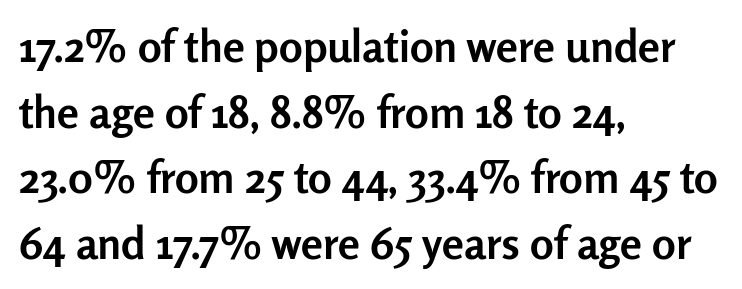
Q: Is the text bold? A: Yes.
Q: Is the text italic (slanted)? A: No, it is upright.
Q: Is the typeface a serif or a sans-serif typeface? A: Sans-serif.
Q: Is the text underlined? A: No.
Q: How is the paragraph aligned? A: Left-aligned.
Q: Is the spacing between letters normal or unusually wide? A: Normal.
Q: Is the spacing between lines tight, normal or loose? A: Normal.
Q: Width (condensed, normal, or wide)? A: Normal.
Q: Stroke contrast? A: Low.
Q: x-height? A: Medium.
Q: Monospaced? A: No.
